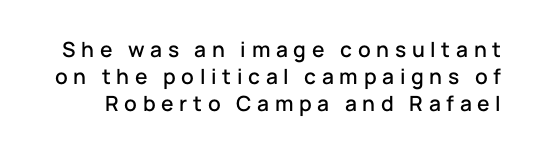
{"italic": "no", "underline": "no", "line_spacing": "normal", "line_spacing_ratio": 1.28, "letter_spacing": "wide", "letter_spacing_em": 0.27, "glyph_px": 21}
